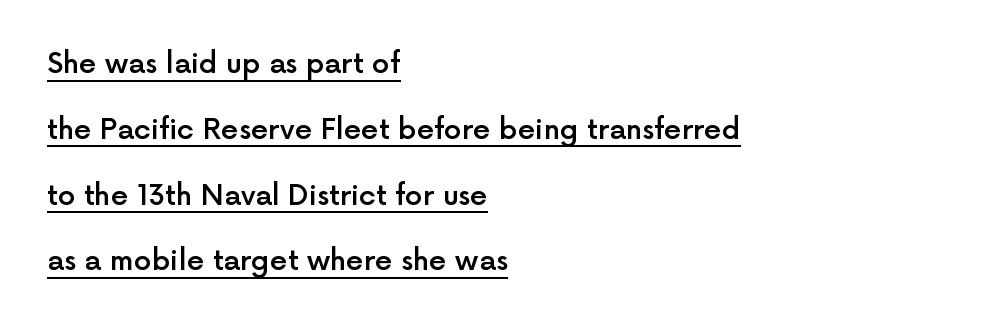
The image shows 28 px semibold sans-serif type, upright; set left-aligned, loose line spacing (2.35x), normal letter spacing, underlined; a medium x-height.
